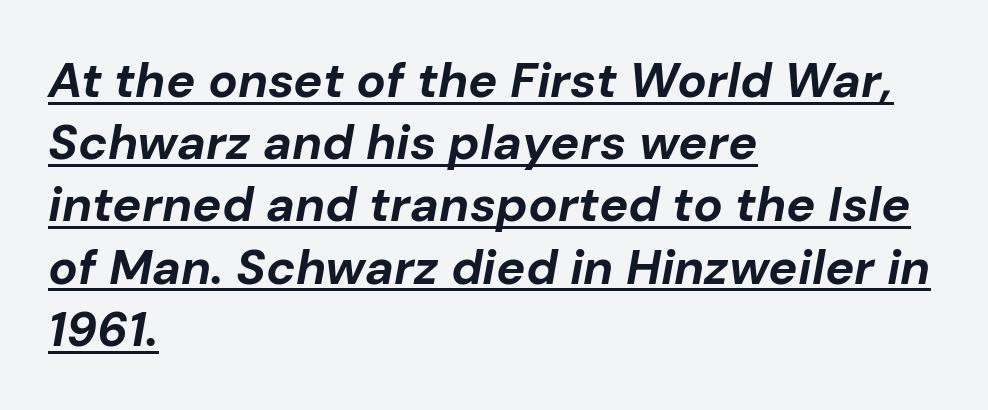
The image shows 49 px bold type, italic (leaning right); set left-aligned, normal line spacing (1.27x), normal letter spacing, underlined; low stroke contrast and a medium x-height.
